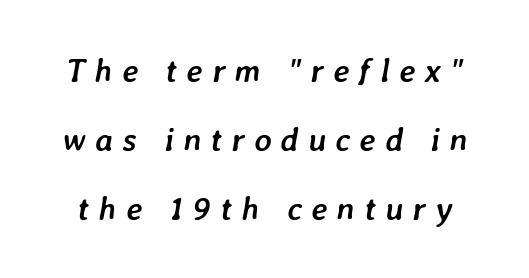
A typesetter would call this proportional, since set widths differ per character. The face used here has a pronounced slope to its letters. Notice the wide empty band between every row — that's loose leading. No word sits above an underline. The font is running at its bold setting.
